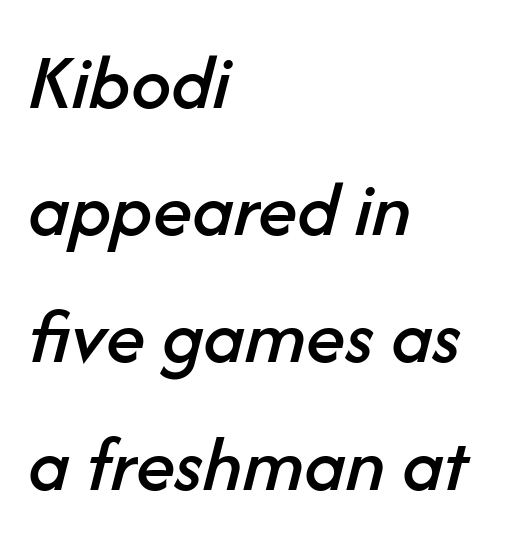
Q: Is the text italic (slanted)? A: Yes, it leans right by about 14 degrees.
Q: Is the text underlined? A: No.
Q: How is the paragraph aligned? A: Left-aligned.
Q: Is the spacing between letters normal or unusually wide? A: Normal.
Q: Is the spacing between lines tight, normal or loose? A: Normal.
Q: Width (condensed, normal, or wide)? A: Normal.
Q: Stroke contrast? A: Low.
Q: x-height? A: Medium.
Q: Monospaced? A: No.
